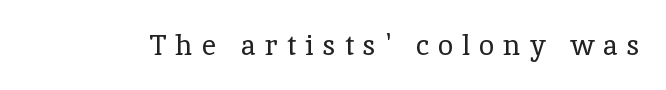
Q: Is the text bold? A: No.
Q: Is the text italic (slanted)? A: No, it is upright.
Q: Is the typeface a serif or a sans-serif typeface? A: Serif.
Q: Is the text underlined? A: No.
Q: Is the spacing between letters normal or unusually wide? A: Unusually wide.
Q: Width (condensed, normal, or wide)? A: Normal.
Q: x-height? A: Medium.
Q: Monospaced? A: No.
